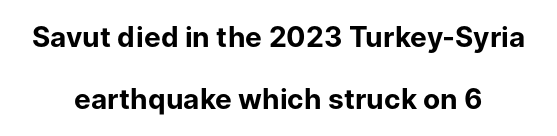
The type is set solid horizontally, with unmodified tracking. The lettering stays uniformly vertical, giving the passage a roman look. The specimen omits any rule beneath the text block's lines. The font is running at its bold setting. The line-height multiplier appears high, well above default.
